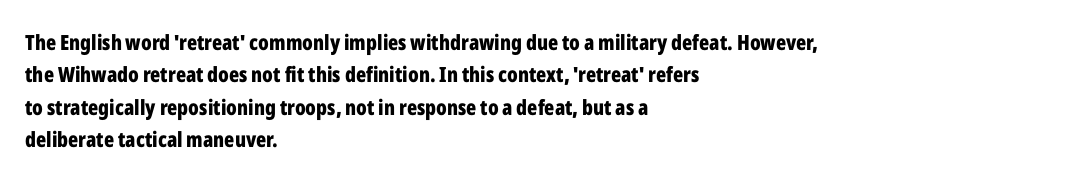
The image shows 21 px bold type, upright; set left-aligned, normal line spacing (1.54x), normal letter spacing, not underlined.
